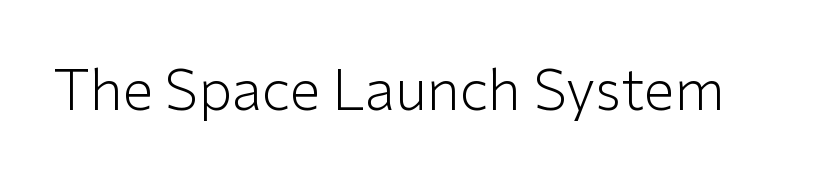
The image shows 56 px light sans-serif type, upright; set normal letter spacing, not underlined; low stroke contrast and a medium x-height.
